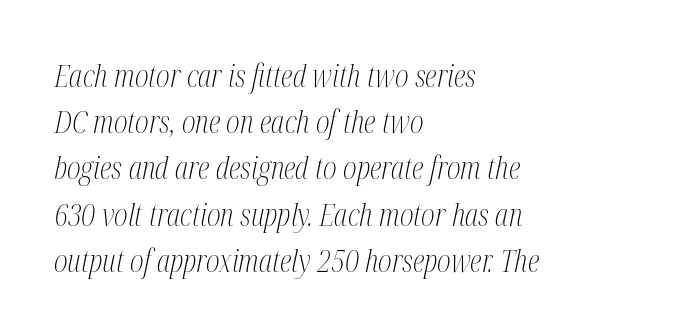
The image shows 30 px light, condensed serif type, italic (leaning right); set left-aligned, normal line spacing (1.54x), normal letter spacing, not underlined; medium stroke contrast and a medium x-height.
